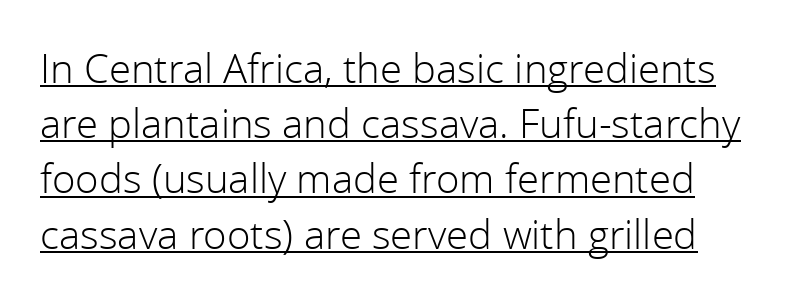
Q: Is the text bold? A: No.
Q: Is the text italic (slanted)? A: No, it is upright.
Q: Is the typeface a serif or a sans-serif typeface? A: Sans-serif.
Q: Is the text underlined? A: Yes.
Q: Is the spacing between letters normal or unusually wide? A: Normal.
Q: Is the spacing between lines tight, normal or loose? A: Normal.
Q: Width (condensed, normal, or wide)? A: Normal.
Q: x-height? A: Medium.
Q: Monospaced? A: No.
